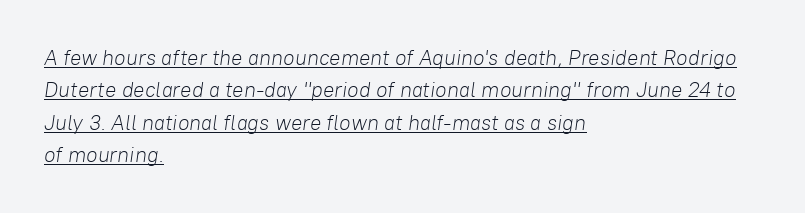
No heavy texture on the line: the type isn't bold. The axis of the letterforms is tilted away from vertical. The setting favours the left margin, as ordinary paragraphs usually do. The rendering uses a moderate line-height, typical for paragraphs. Nobody touched the tracking dial on this one.
